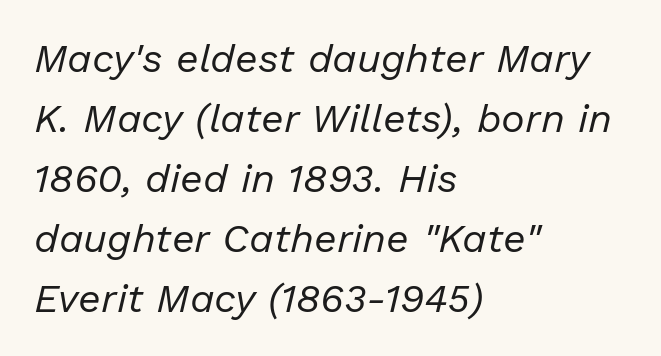
When letters slant like this, we call the style italic. Short note: letters normally spaced. A typesetter would call this leading conventional body-copy spacing. Beneath every word, the page is bare. The strokes are not fattened; the text isn't bold. The rendering uses natural spacing where letterforms have individual widths.
